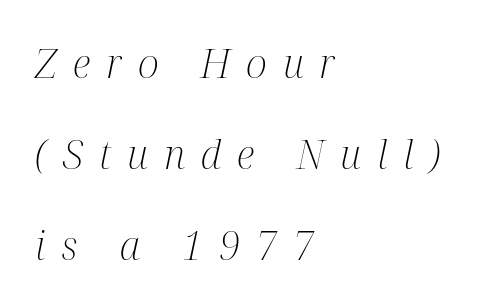
Q: Is the text bold? A: No.
Q: Is the text italic (slanted)? A: Yes, it leans right by about 12 degrees.
Q: Is the typeface a serif or a sans-serif typeface? A: Serif.
Q: Is the text underlined? A: No.
Q: How is the paragraph aligned? A: Left-aligned.
Q: Is the spacing between letters normal or unusually wide? A: Unusually wide.
Q: Is the spacing between lines tight, normal or loose? A: Loose.
Q: Width (condensed, normal, or wide)? A: Condensed.
Q: Stroke contrast? A: Medium.
Q: x-height? A: Medium.
Q: Monospaced? A: No.
